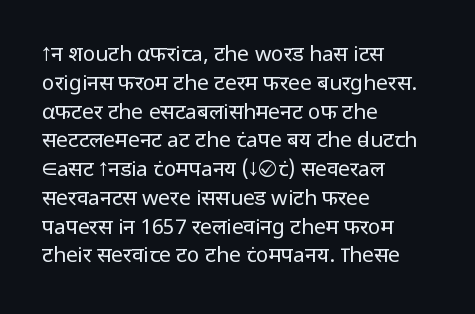
{"italic": "no", "bold": "no", "underline": "no", "align": "left", "line_spacing": "normal", "line_spacing_ratio": 1.37, "letter_spacing": "normal", "letter_spacing_em": 0.0, "glyph_px": 21}
